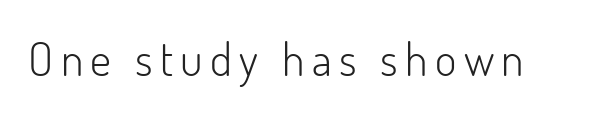
{"serif": "no", "italic": "no", "bold": "no", "weight": "light", "width": "normal", "stroke_contrast": "low", "x_height": "small", "monospaced": "no", "underline": "no", "glyph_px": 46}
